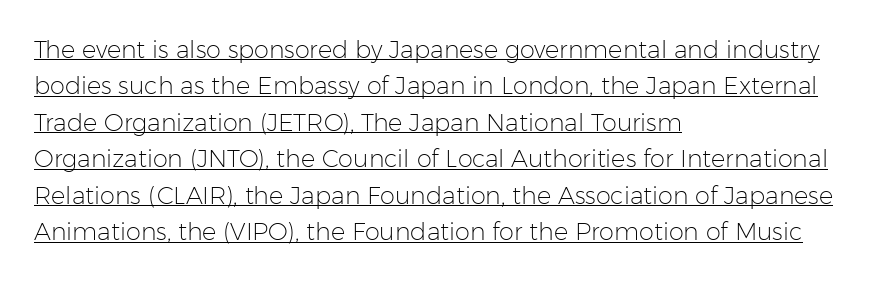
Q: Is the text bold? A: No.
Q: Is the text italic (slanted)? A: No, it is upright.
Q: Is the text underlined? A: Yes.
Q: How is the paragraph aligned? A: Left-aligned.
Q: Is the spacing between letters normal or unusually wide? A: Normal.
Q: Is the spacing between lines tight, normal or loose? A: Normal.
